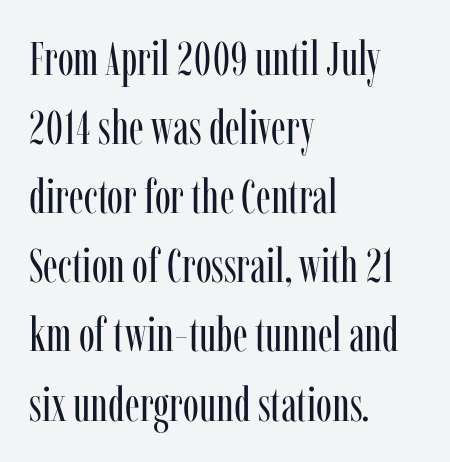
Q: Is the text bold? A: No.
Q: Is the text italic (slanted)? A: No, it is upright.
Q: Is the typeface a serif or a sans-serif typeface? A: Serif.
Q: Is the text underlined? A: No.
Q: How is the paragraph aligned? A: Left-aligned.
Q: Is the spacing between letters normal or unusually wide? A: Normal.
Q: Is the spacing between lines tight, normal or loose? A: Normal.
Q: Width (condensed, normal, or wide)? A: Condensed.
Q: Stroke contrast? A: Low.
Q: x-height? A: Medium.
Q: Monospaced? A: No.
